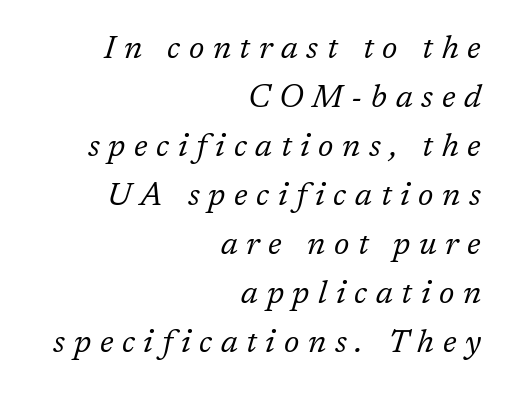
Leading matches the norm, producing a regular column. Note the varied advance widths — an 'i' is clearly narrower than an 'm'. Heaviness? Minimal to ordinary, like unemphasized prose. The type family on display is of the serif kind.
